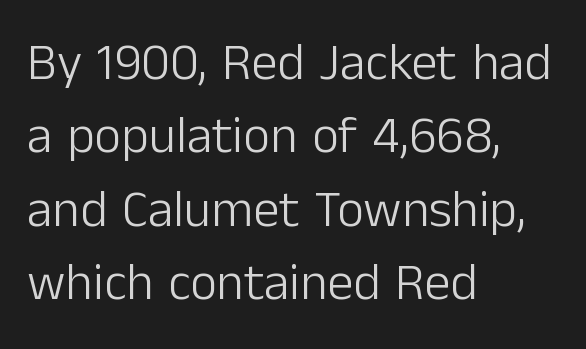
{"serif": "no", "italic": "no", "bold": "no", "weight": "light", "width": "normal", "stroke_contrast": "low", "x_height": "medium", "monospaced": "no", "underline": "no", "align": "left", "line_spacing": "normal", "line_spacing_ratio": 1.41, "letter_spacing": "normal", "letter_spacing_em": 0.0, "glyph_px": 52}
